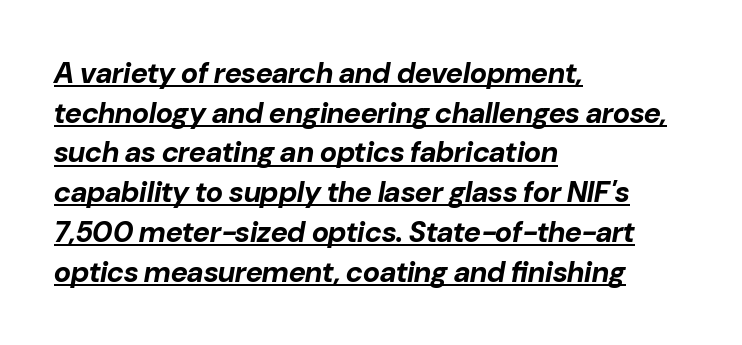
Q: Is the text bold? A: Yes.
Q: Is the text italic (slanted)? A: Yes, it leans right by about 10 degrees.
Q: Is the text underlined? A: Yes.
Q: How is the paragraph aligned? A: Left-aligned.
Q: Is the spacing between letters normal or unusually wide? A: Normal.
Q: Is the spacing between lines tight, normal or loose? A: Normal.
Q: Width (condensed, normal, or wide)? A: Normal.
Q: Stroke contrast? A: Low.
Q: x-height? A: Medium.
Q: Monospaced? A: No.
